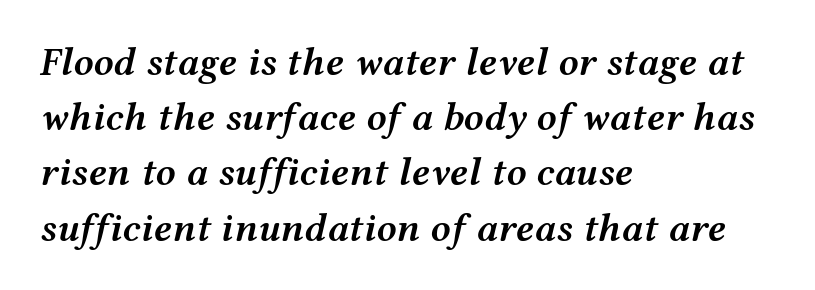
Q: Is the text bold? A: Semi-bold.
Q: Is the text italic (slanted)? A: Yes, it leans right by about 12 degrees.
Q: Is the text underlined? A: No.
Q: How is the paragraph aligned? A: Left-aligned.
Q: Is the spacing between letters normal or unusually wide? A: Normal.
Q: Is the spacing between lines tight, normal or loose? A: Normal.
Q: Width (condensed, normal, or wide)? A: Wide.
Q: Stroke contrast? A: Medium.
Q: x-height? A: Medium.
Q: Monospaced? A: No.
